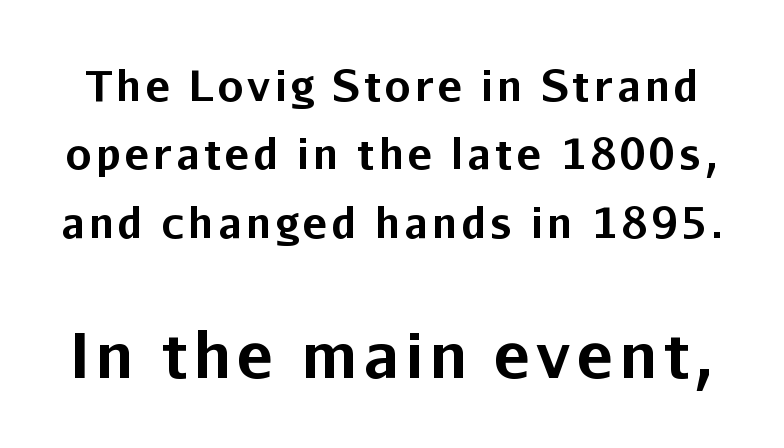
Size contrast runs from small at the top to large at the bottom. The passage shown stacks its lines at a standard gap. The area under the type is left untouched. The font's upright variant was chosen for this text.
